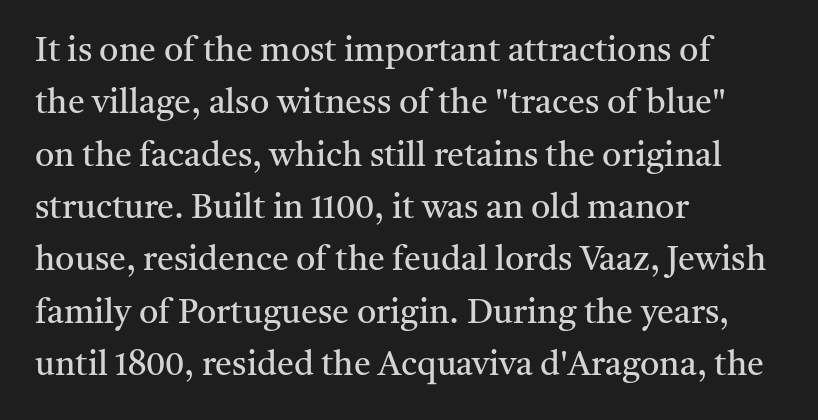
{"serif": "yes", "italic": "no", "bold": "no", "weight": "regular", "width": "normal", "stroke_contrast": "medium", "x_height": "medium", "monospaced": "no", "underline": "no", "align": "left", "line_spacing": "normal", "line_spacing_ratio": 1.54, "letter_spacing": "normal", "letter_spacing_em": 0.0, "glyph_px": 34}
